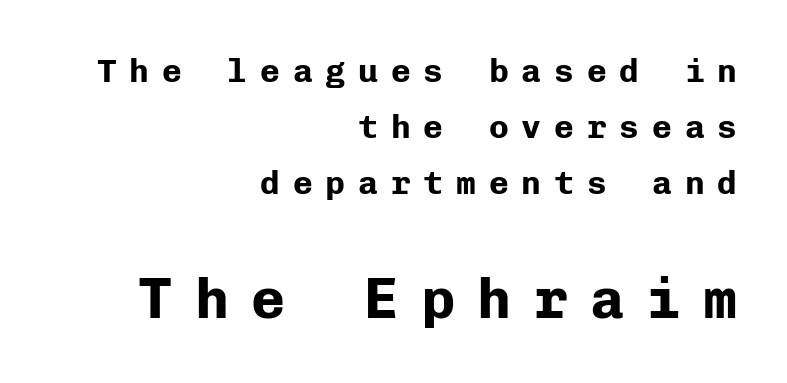
The image shows 57 px bold sans-serif type, upright, monospaced; set right-aligned, normal line spacing (1.7x), unusually wide letter spacing (+0.39 em), not underlined; the second (bottom) block is 1.73x larger; low stroke contrast and a medium x-height.
